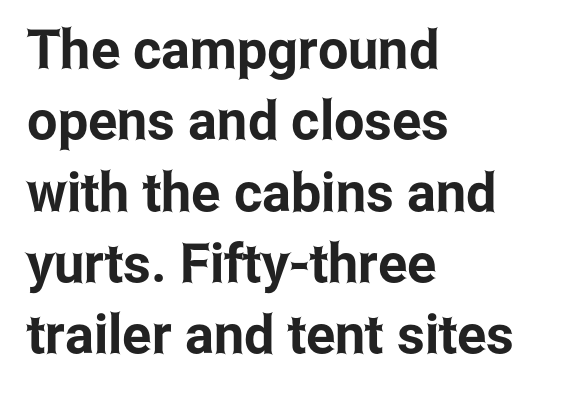
The image shows 54 px condensed sans-serif type, upright; set left-aligned, normal line spacing (1.32x), normal letter spacing, not underlined; low stroke contrast and a medium x-height.
